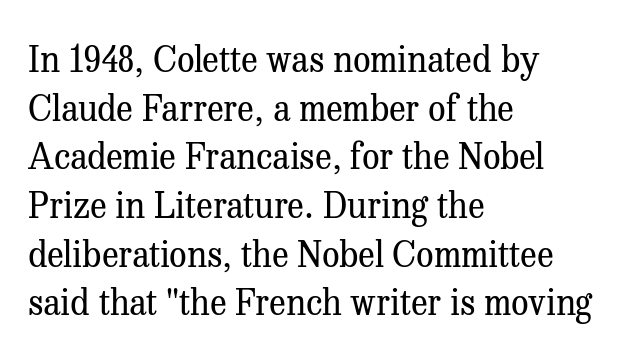
Do the characters align in a grid? No, the font is proportional. Horizontally, the lines are justified to the leading edge only. A clean baseline with only descenders dipping below it. Characters follow at the spacing the type designer built in. The specimen reads as upright at a glance. Evenly set lines give the paragraph a standard silhouette.
